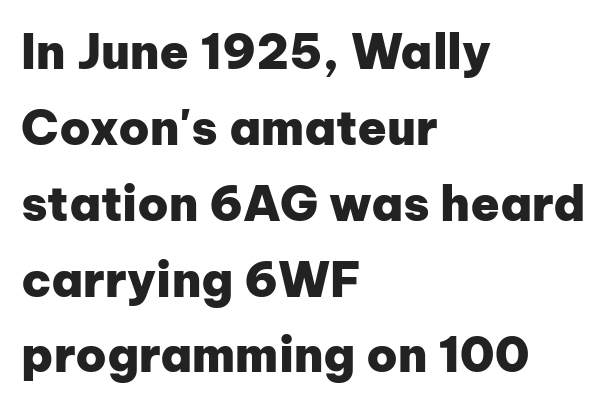
Is the type bold? Yes — the strokes are clearly thick and heavy. Do the characters align in a grid? No, the font is proportional. How would I describe the line gaps? Plain and ordinary. Honestly, the letter spacing is just normal — you wouldn't notice it.
